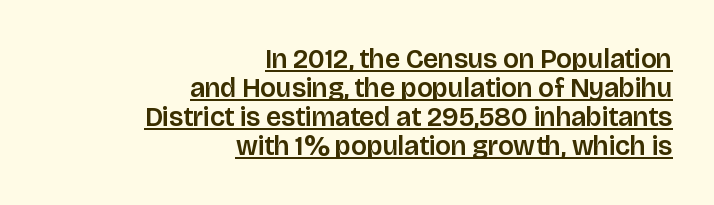
{"italic": "no", "underline": "yes", "align": "right", "line_spacing": "tight", "line_spacing_ratio": 1.07, "letter_spacing": "normal", "letter_spacing_em": 0.0, "glyph_px": 27}
